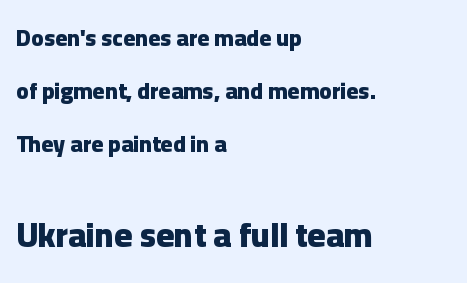
Q: Is the text bold? A: Yes.
Q: Is the text italic (slanted)? A: No, it is upright.
Q: Is the typeface a serif or a sans-serif typeface? A: Sans-serif.
Q: Is the text underlined? A: No.
Q: How is the paragraph aligned? A: Left-aligned.
Q: Is the spacing between letters normal or unusually wide? A: Normal.
Q: Is the spacing between lines tight, normal or loose? A: Loose.
Q: Which block of text is set in a larger size, the first (top) or the second (bottom)? A: The second (bottom) one.
Q: Width (condensed, normal, or wide)? A: Normal.
Q: Stroke contrast? A: Low.
Q: x-height? A: Medium.
Q: Monospaced? A: No.
